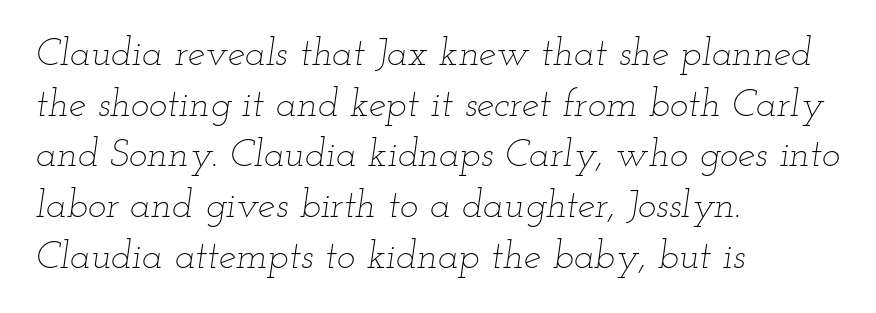
The letters advance in unequal steps, a hallmark of proportional type. Underline: absent. Italic? Definitely — the glyphs are oblique. Glyph-to-glyph distance matches everyday printed text.
